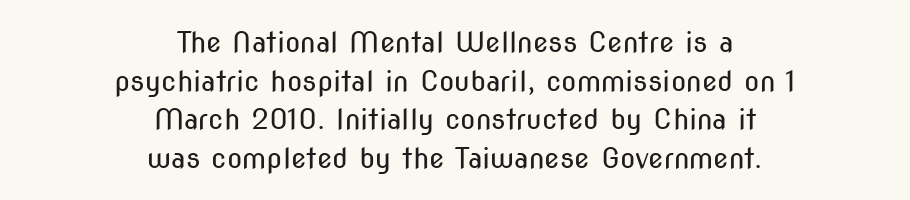
The image shows 28 px regular-weight, condensed sans-serif type, upright; set centered, normal line spacing (1.38x), normal letter spacing, not underlined; medium stroke contrast and a medium x-height.
